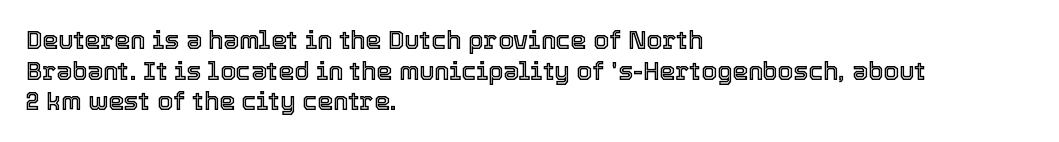
Which margin do the lines hug? The left one — the right edge is uneven. Bare-footed words on every line. Here the glyphs are tracked normally, forming tight word shapes. Does the lettering tilt? It doesn't — this is upright.
